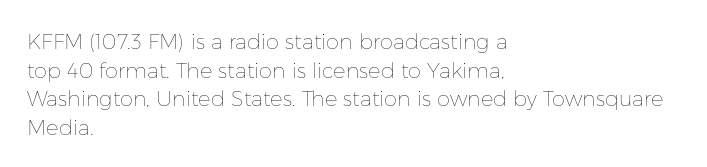
The image shows 21 px text type, upright; set left-aligned, normal line spacing (1.36x), normal letter spacing, not underlined.
